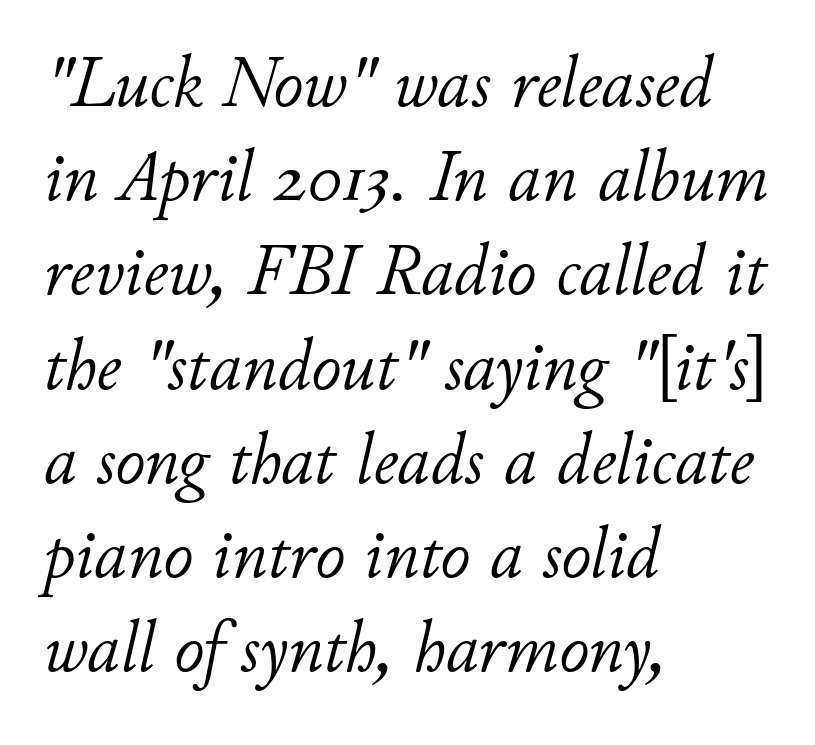
Q: Is the text bold? A: No.
Q: Is the text italic (slanted)? A: Yes, it leans right by about 11 degrees.
Q: Is the text underlined? A: No.
Q: How is the paragraph aligned? A: Left-aligned.
Q: Is the spacing between letters normal or unusually wide? A: Normal.
Q: Is the spacing between lines tight, normal or loose? A: Normal.
Q: Width (condensed, normal, or wide)? A: Normal.
Q: Stroke contrast? A: Low.
Q: x-height? A: Small.
Q: Monospaced? A: No.
